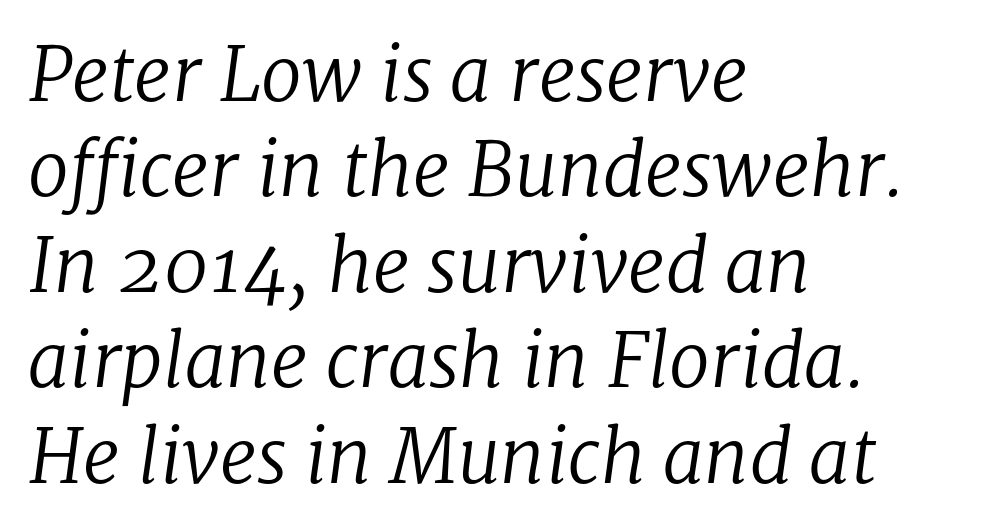
The image shows 74 px regular-weight serif type, italic (leaning right); set left-aligned, normal line spacing (1.29x), normal letter spacing, not underlined; low stroke contrast and a medium x-height.
